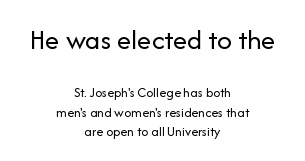
The weight tops out at a normal text grade. This rendering features lettering with no underline. The letters advance in unequal steps, a hallmark of proportional type. Nope, no serifs anywhere on these letters.
